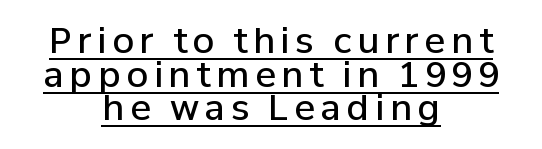
{"serif": "no", "italic": "no", "bold": "semi", "weight": "semibold", "width": "normal", "stroke_contrast": "low", "x_height": "medium", "monospaced": "no", "underline": "yes", "align": "center", "line_spacing": "tight", "line_spacing_ratio": 0.96, "glyph_px": 35}
